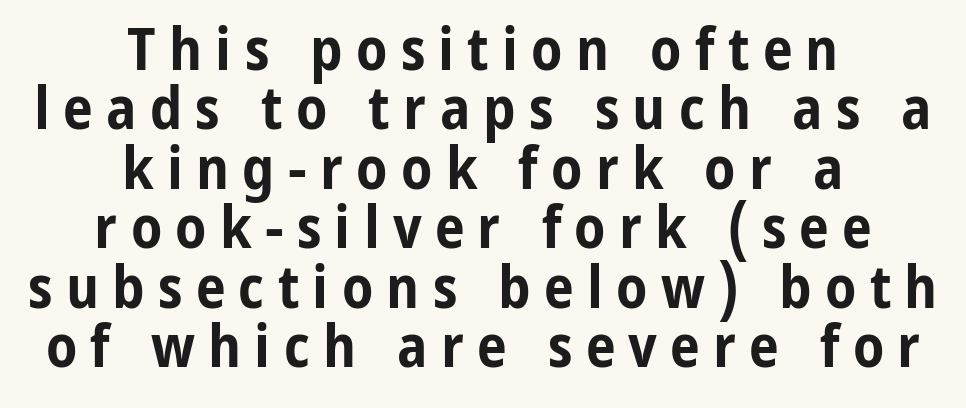
{"serif": "no", "italic": "no", "bold": "yes", "weight": "bold", "width": "condensed", "stroke_contrast": "low", "x_height": "medium", "monospaced": "no", "underline": "no", "align": "center", "line_spacing": "tight", "line_spacing_ratio": 0.99, "letter_spacing": "wide", "letter_spacing_em": 0.22, "glyph_px": 60}
